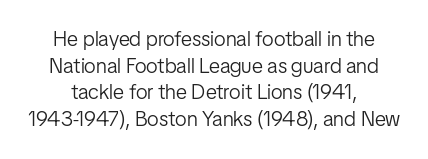
{"italic": "no", "bold": "no", "underline": "no", "align": "center", "line_spacing": "normal", "line_spacing_ratio": 1.27, "letter_spacing": "normal", "letter_spacing_em": 0.0, "glyph_px": 21}
